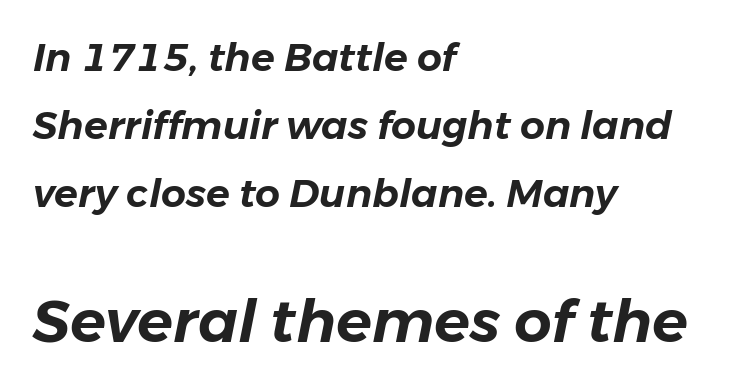
The image shows 59 px text type, italic (leaning right); set left-aligned, line spacing 1.74x, normal letter spacing, not underlined; the second (bottom) block is 1.51x larger; low stroke contrast and a medium x-height.
